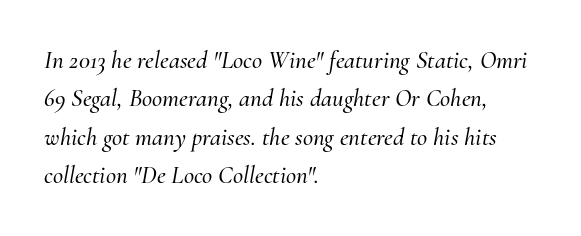
{"italic": "yes", "lean": "right", "slant_degrees": 10, "underline": "no", "align": "left", "line_spacing": "normal", "line_spacing_ratio": 1.54, "letter_spacing": "normal", "letter_spacing_em": 0.0, "glyph_px": 25}
